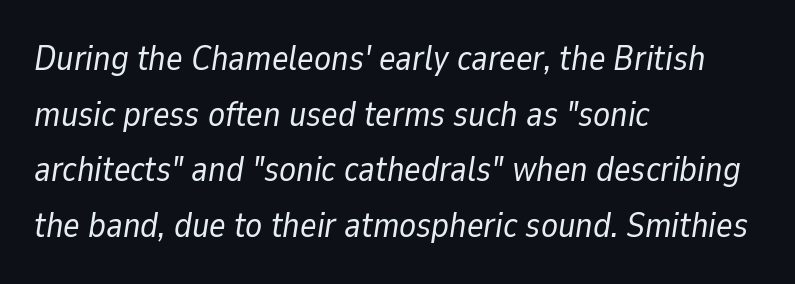
The image shows 35 px regular-weight type, italic (leaning right); set left-aligned, normal line spacing (1.59x), normal letter spacing, not underlined; low stroke contrast and a medium x-height.
